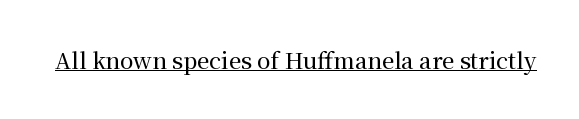
Q: Is the text italic (slanted)? A: No, it is upright.
Q: Is the text underlined? A: Yes.
Q: Is the spacing between letters normal or unusually wide? A: Normal.
